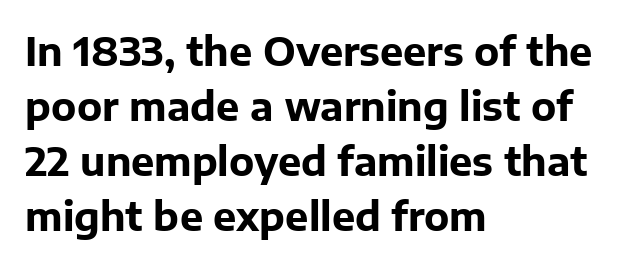
{"serif": "no", "italic": "no", "bold": "yes", "weight": "bold", "width": "normal", "stroke_contrast": "low", "x_height": "medium", "monospaced": "no", "underline": "no", "align": "left", "line_spacing": "normal", "line_spacing_ratio": 1.41, "letter_spacing": "normal", "letter_spacing_em": 0.0, "glyph_px": 39}
